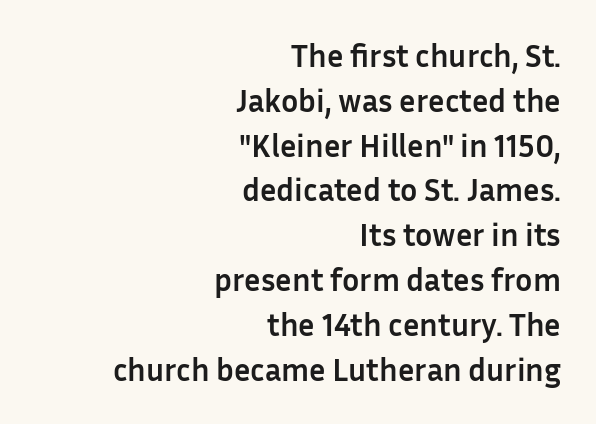
Q: Is the text bold? A: Yes.
Q: Is the text italic (slanted)? A: No, it is upright.
Q: Is the typeface a serif or a sans-serif typeface? A: Sans-serif.
Q: Is the text underlined? A: No.
Q: How is the paragraph aligned? A: Right-aligned.
Q: Is the spacing between letters normal or unusually wide? A: Normal.
Q: Is the spacing between lines tight, normal or loose? A: Normal.
Q: Width (condensed, normal, or wide)? A: Normal.
Q: Stroke contrast? A: Low.
Q: x-height? A: Medium.
Q: Monospaced? A: No.
